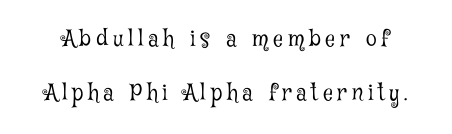
The image shows 22 px text type, upright; set loose line spacing (2.47x), unusually wide letter spacing (+0.21 em), not underlined.
